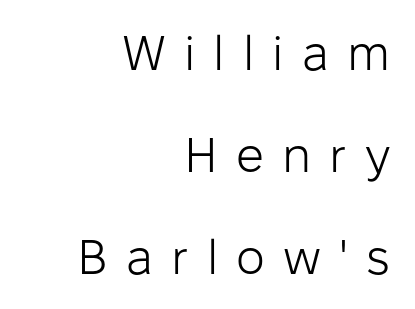
The rendering shows plain stroke endings on the letterforms — a sans-serif design. Notice the wide empty band between every row — that's loose leading. Is the stroke heavy? The answer is a plain regular-or-lighter. The gap between lines stays unmarked.
